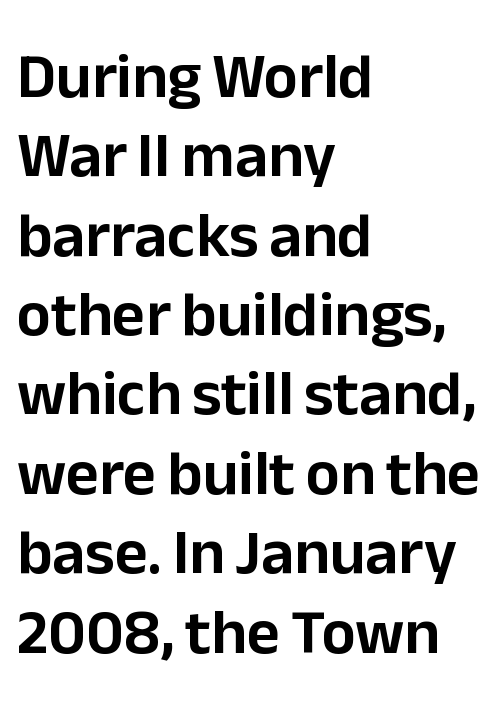
{"serif": "no", "italic": "no", "width": "normal", "stroke_contrast": "low", "x_height": "medium", "monospaced": "no", "underline": "no", "align": "left", "line_spacing_ratio": 1.24, "letter_spacing": "normal", "letter_spacing_em": 0.0, "glyph_px": 64}
